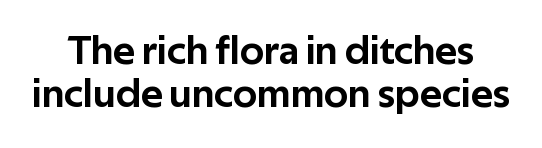
Italic? Not at all — the glyphs are vertical. Nope, no serifs anywhere on these letters. The words here are not underlined. The line texture is even and compact thanks to regular tracking.
